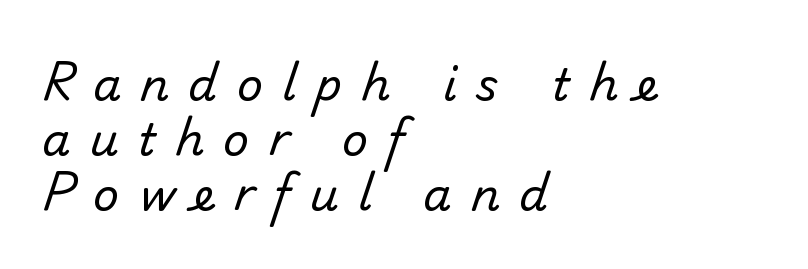
What kind of face is this? One without serifs — a sans. In terms of letterspacing, this is a distinctly airy, spread setting. The strip under each line holds only bare page. This sample has the flowing, uneven cadence of proportional lettering. Does the copy run flush right? No — it runs flush left.
